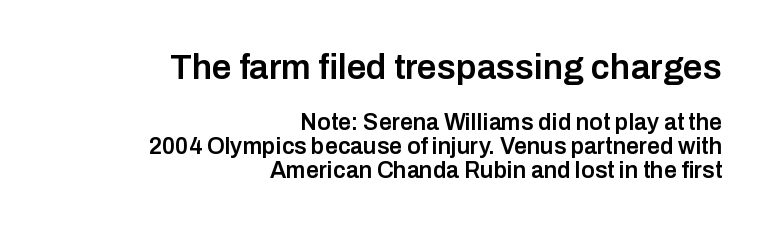
Q: Is the text bold? A: Semi-bold.
Q: Is the text italic (slanted)? A: No, it is upright.
Q: Is the typeface a serif or a sans-serif typeface? A: Sans-serif.
Q: Is the text underlined? A: No.
Q: How is the paragraph aligned? A: Right-aligned.
Q: Is the spacing between letters normal or unusually wide? A: Normal.
Q: Is the spacing between lines tight, normal or loose? A: Tight.
Q: Which block of text is set in a larger size, the first (top) or the second (bottom)? A: The first (top) one.
Q: Width (condensed, normal, or wide)? A: Normal.
Q: Stroke contrast? A: Low.
Q: x-height? A: Medium.
Q: Monospaced? A: No.
